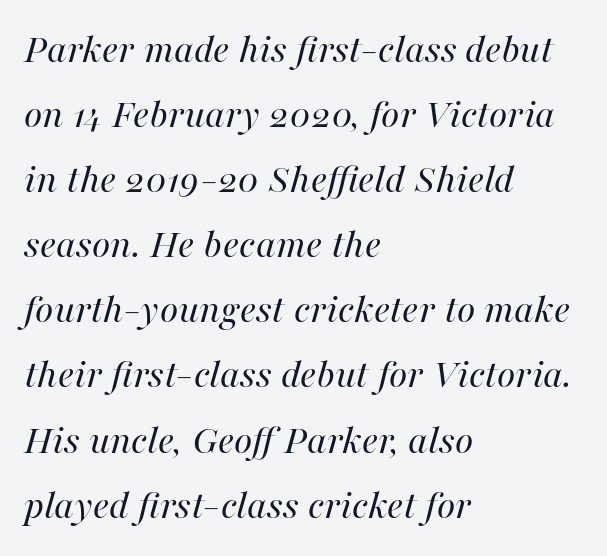
Q: Is the text bold? A: No.
Q: Is the text italic (slanted)? A: Yes, it leans right by about 16 degrees.
Q: Is the text underlined? A: No.
Q: How is the paragraph aligned? A: Left-aligned.
Q: Is the spacing between letters normal or unusually wide? A: Normal.
Q: Is the spacing between lines tight, normal or loose? A: Normal.
Q: Width (condensed, normal, or wide)? A: Normal.
Q: Stroke contrast? A: High.
Q: x-height? A: Medium.
Q: Monospaced? A: No.
